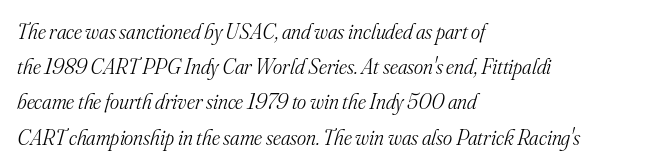
Q: Is the text bold? A: No.
Q: Is the text italic (slanted)? A: Yes, it leans right by about 16 degrees.
Q: Is the text underlined? A: No.
Q: How is the paragraph aligned? A: Left-aligned.
Q: Is the spacing between letters normal or unusually wide? A: Normal.
Q: Is the spacing between lines tight, normal or loose? A: Normal.
